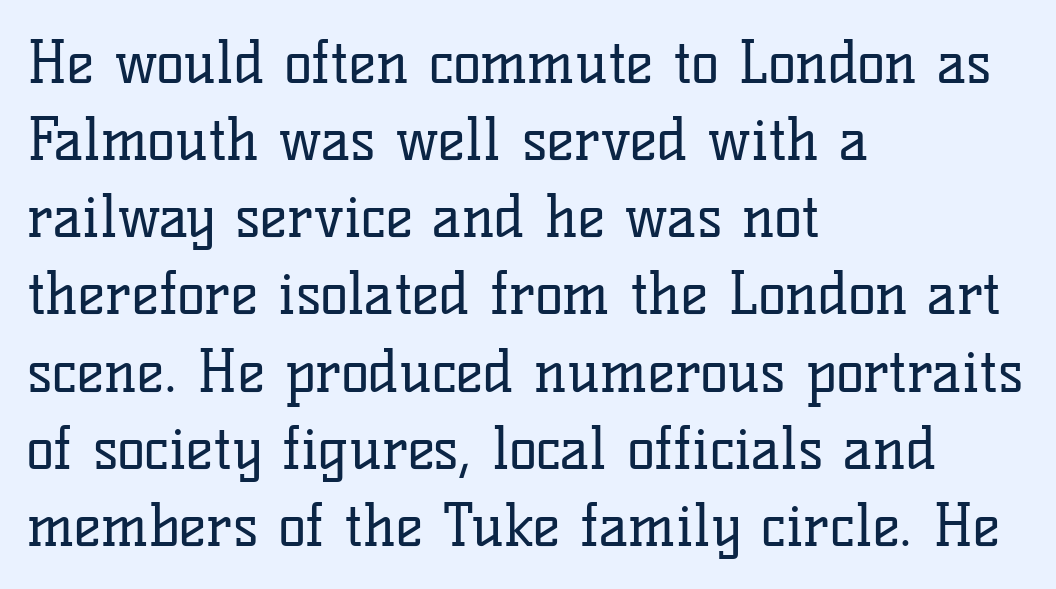
Q: Is the text bold? A: No.
Q: Is the text italic (slanted)? A: No, it is upright.
Q: Is the typeface a serif or a sans-serif typeface? A: Serif.
Q: Is the text underlined? A: No.
Q: How is the paragraph aligned? A: Left-aligned.
Q: Is the spacing between letters normal or unusually wide? A: Normal.
Q: Is the spacing between lines tight, normal or loose? A: Normal.
Q: Width (condensed, normal, or wide)? A: Normal.
Q: Stroke contrast? A: Low.
Q: x-height? A: Medium.
Q: Monospaced? A: No.
